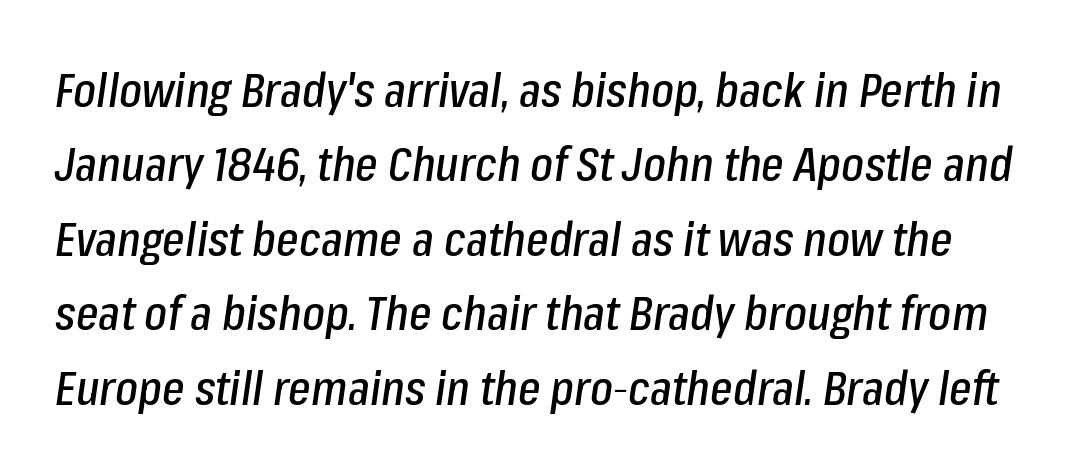
Proportional: the letters do not fall into vertical columns. Underline: absent. Summary of vertical rhythm: regular, with standard interline spacing. The tracking reads as untouched default to a designer's eye. The face used here has a pronounced slope to its letters.
